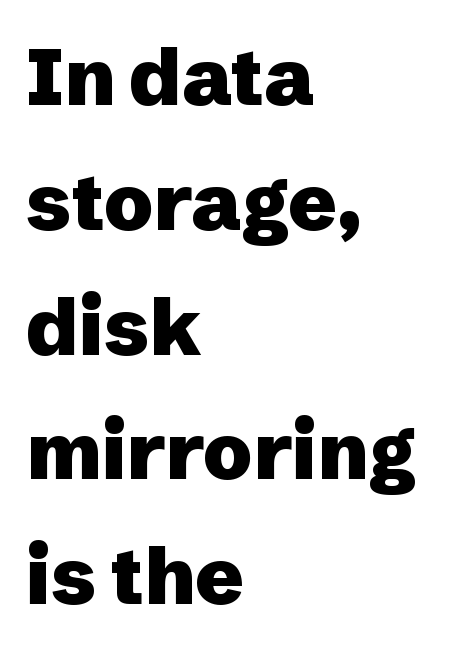
{"serif": "no", "italic": "no", "bold": "yes", "weight": "heavy", "width": "normal", "stroke_contrast": "low", "x_height": "medium", "monospaced": "no", "underline": "no", "align": "left", "line_spacing": "normal", "line_spacing_ratio": 1.56, "letter_spacing": "normal", "letter_spacing_em": 0.0, "glyph_px": 80}
